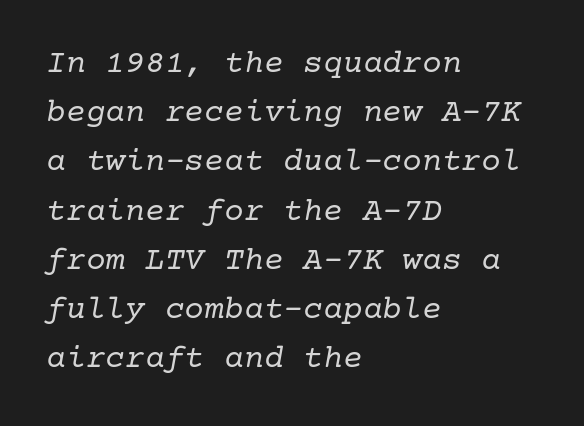
{"serif": "yes", "italic": "yes", "lean": "right", "slant_degrees": 10, "bold": "no", "weight": "regular", "width": "normal", "stroke_contrast": "low", "x_height": "medium", "underline": "no", "align": "left", "line_spacing": "normal", "line_spacing_ratio": 1.49, "letter_spacing": "normal", "letter_spacing_em": 0.0, "glyph_px": 33}
